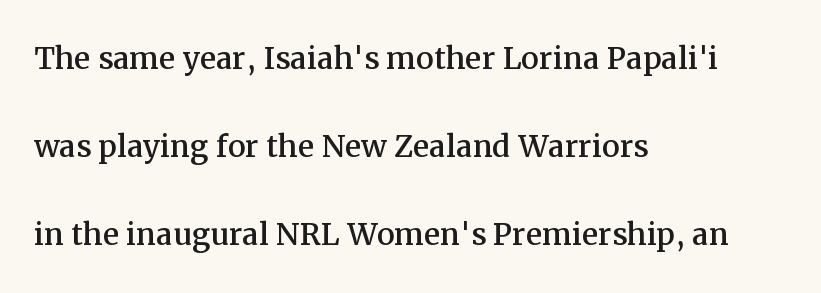
Tracking value appears to be zero — textbook default spacing. Notice the wide empty band between every row — that's loose leading. The typesetter chose a ragged-right arrangement here. Think of a printed novel: that variable character pitch is what you see here. Style check: upright. Classification — serif.
